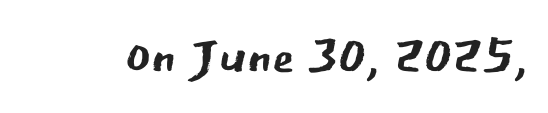
Q: Is the text bold? A: No.
Q: Is the text italic (slanted)? A: No, it is upright.
Q: Is the typeface a serif or a sans-serif typeface? A: Sans-serif.
Q: Is the text underlined? A: No.
Q: Is the spacing between letters normal or unusually wide? A: Normal.
Q: Width (condensed, normal, or wide)? A: Normal.
Q: Stroke contrast? A: Low.
Q: x-height? A: Medium.
Q: Monospaced? A: No.
